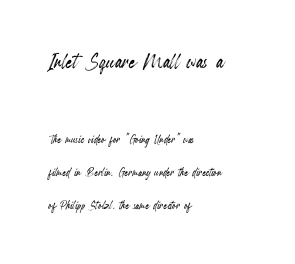
Notice the wide empty band between every row — that's loose leading. Every row of glyphs begins at an identical x-position on the left. A bare baseline throughout the passage.
